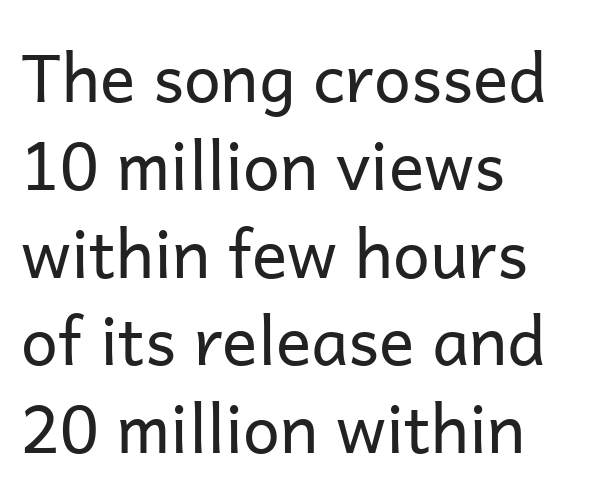
{"serif": "no", "italic": "no", "bold": "no", "weight": "regular", "width": "normal", "stroke_contrast": "low", "x_height": "medium", "monospaced": "no", "underline": "no", "align": "left", "line_spacing": "normal", "line_spacing_ratio": 1.33, "letter_spacing": "normal", "letter_spacing_em": 0.0, "glyph_px": 66}
